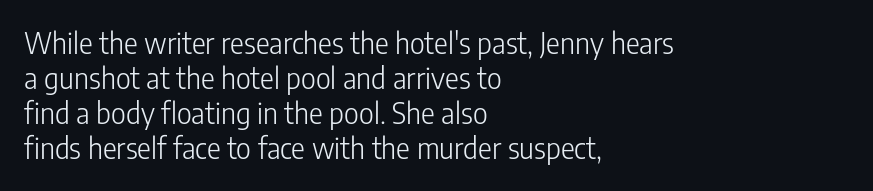
The image shows 29 px light, condensed sans-serif type, upright; set left-aligned, line spacing 1.21x, normal letter spacing, not underlined; low stroke contrast and a medium x-height.
